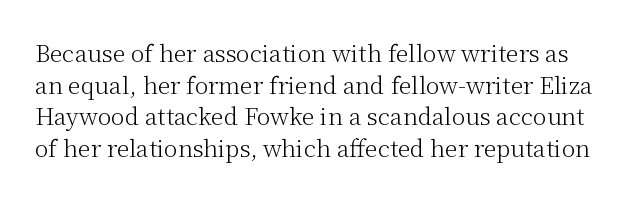
Q: Is the text bold? A: No.
Q: Is the text italic (slanted)? A: No, it is upright.
Q: Is the text underlined? A: No.
Q: Is the spacing between letters normal or unusually wide? A: Normal.
Q: Is the spacing between lines tight, normal or loose? A: Normal.
